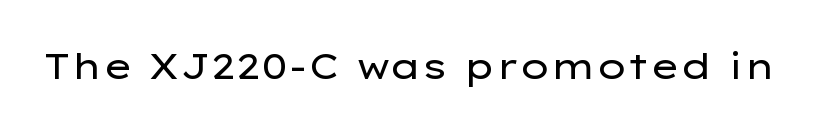
The typeface has the unassuming heft of standard copy or less. The passage shown is not underscored anywhere. Here the designer chose a conventional face with non-uniform glyph widths. The gaps between neighbouring characters are ordinary and unremarkable. The axis of the letterforms is exactly vertical.
